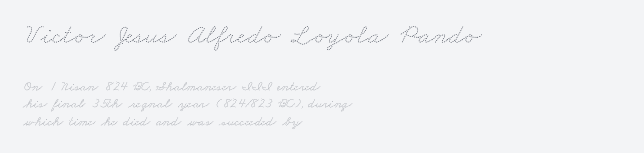
The image shows 28 px thin, wide type; set left-aligned, line spacing 1.24x, normal letter spacing, not underlined; the first (top) block is 2.0x larger; low stroke contrast and a small x-height.
